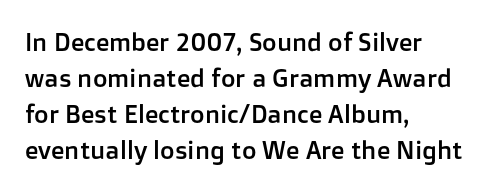
The image shows 25 px text type, upright; set left-aligned, normal line spacing (1.44x), normal letter spacing, not underlined.
